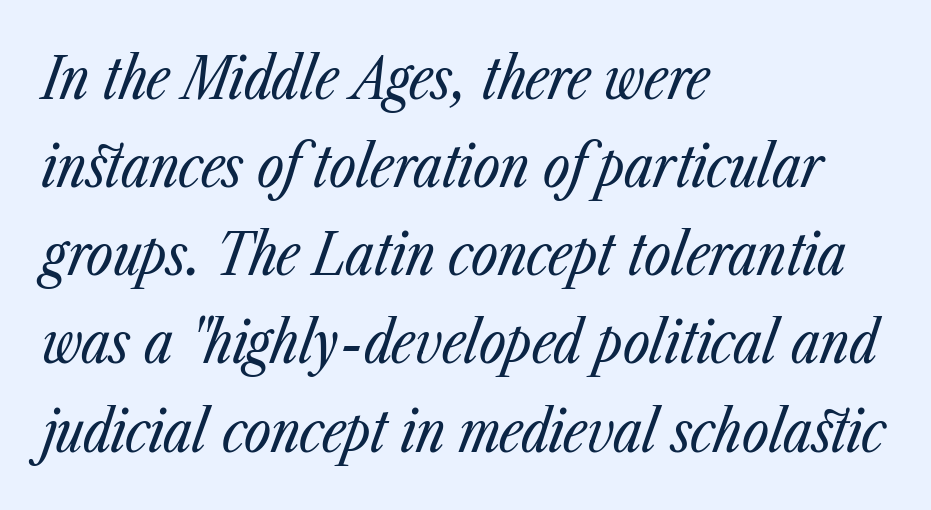
Compared with a centered layout, this one pins lines to the left instead. No letter is thick-stroked: the sample isn't bold. Underlining? Definitely not there. When letters slant like this, we call the style italic.
